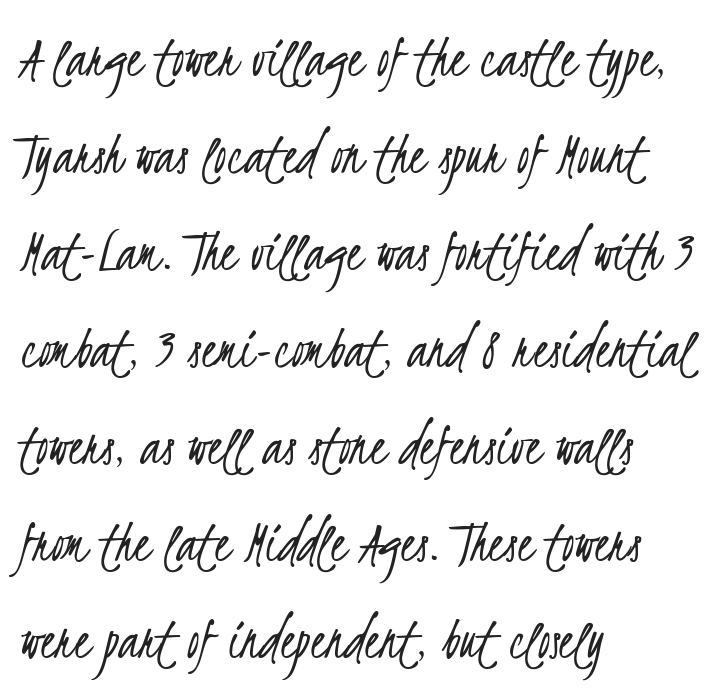
{"serif": "no", "bold": "no", "weight": "light", "width": "condensed", "stroke_contrast": "low", "x_height": "small", "monospaced": "no", "underline": "no", "align": "left", "line_spacing": "normal", "line_spacing_ratio": 1.59, "letter_spacing": "normal", "letter_spacing_em": 0.0, "glyph_px": 61}
